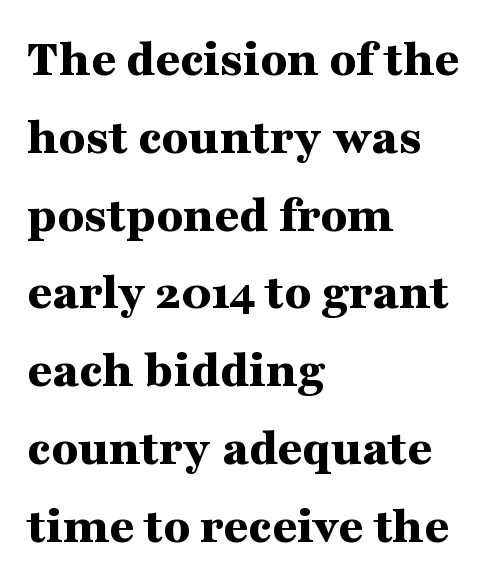
{"serif": "yes", "italic": "no", "bold": "yes", "weight": "bold", "width": "wide", "stroke_contrast": "medium", "x_height": "medium", "monospaced": "no", "underline": "no", "align": "left", "line_spacing": "normal", "line_spacing_ratio": 1.44, "letter_spacing": "normal", "letter_spacing_em": 0.0, "glyph_px": 54}
